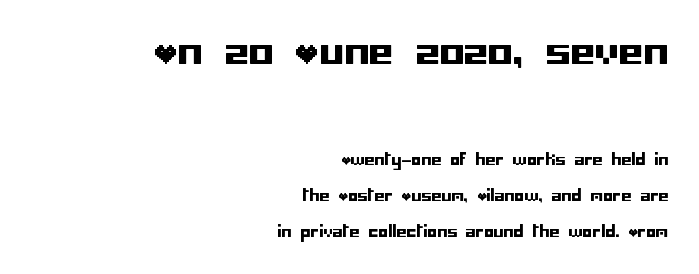
{"serif": "no", "italic": "no", "width": "normal", "stroke_contrast": "low", "x_height": "large", "underline": "no", "align": "right", "line_spacing": "loose", "line_spacing_ratio": 2.23, "letter_spacing": "normal", "letter_spacing_em": 0.0, "larger_block": "first", "size_ratio": 2.5, "glyph_px": 40}
